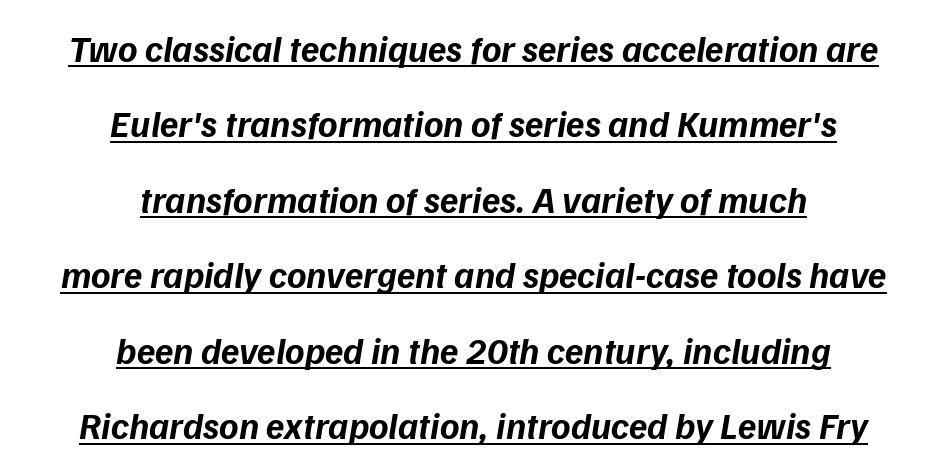
Q: Is the text bold? A: Yes.
Q: Is the text italic (slanted)? A: Yes, it leans right by about 9 degrees.
Q: Is the text underlined? A: Yes.
Q: How is the paragraph aligned? A: Centered.
Q: Is the spacing between letters normal or unusually wide? A: Normal.
Q: Is the spacing between lines tight, normal or loose? A: Loose.
Q: Width (condensed, normal, or wide)? A: Normal.
Q: Stroke contrast? A: Low.
Q: x-height? A: Medium.
Q: Monospaced? A: No.
